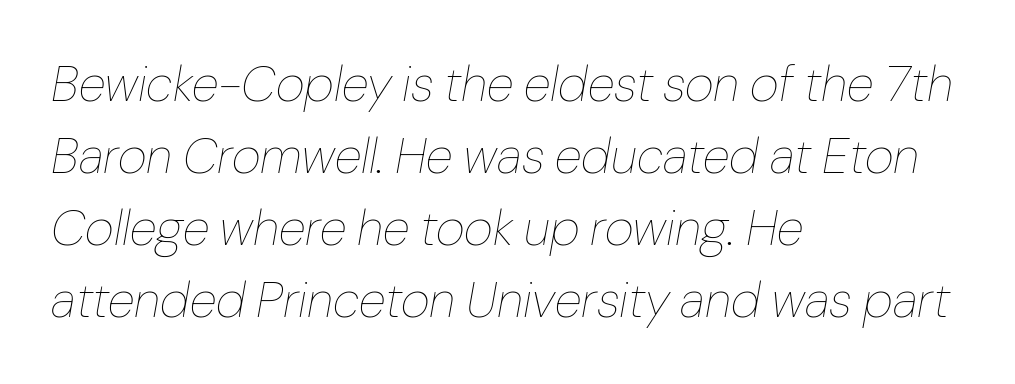
Q: Is the text bold? A: No.
Q: Is the text italic (slanted)? A: Yes, it leans right by about 10 degrees.
Q: Is the text underlined? A: No.
Q: How is the paragraph aligned? A: Left-aligned.
Q: Is the spacing between letters normal or unusually wide? A: Normal.
Q: Is the spacing between lines tight, normal or loose? A: Normal.
Q: Width (condensed, normal, or wide)? A: Normal.
Q: Stroke contrast? A: Low.
Q: x-height? A: Medium.
Q: Monospaced? A: No.
